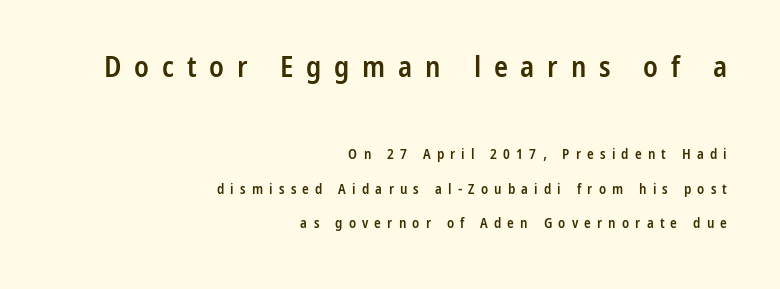
{"serif": "no", "italic": "no", "bold": "semi", "weight": "semibold", "width": "condensed", "stroke_contrast": "low", "x_height": "medium", "monospaced": "no", "underline": "no", "align": "right", "line_spacing": "loose", "line_spacing_ratio": 2.45, "letter_spacing": "wide", "letter_spacing_em": 0.44, "larger_block": "first", "size_ratio": 2.07, "glyph_px": 29}
